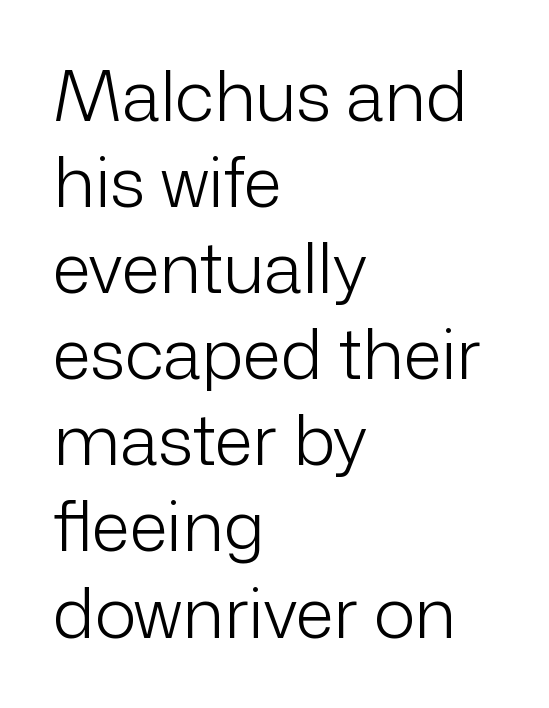
Q: Is the text bold? A: No.
Q: Is the text italic (slanted)? A: No, it is upright.
Q: Is the typeface a serif or a sans-serif typeface? A: Sans-serif.
Q: Is the text underlined? A: No.
Q: How is the paragraph aligned? A: Left-aligned.
Q: Is the spacing between letters normal or unusually wide? A: Normal.
Q: Width (condensed, normal, or wide)? A: Normal.
Q: Stroke contrast? A: Low.
Q: x-height? A: Medium.
Q: Monospaced? A: No.
